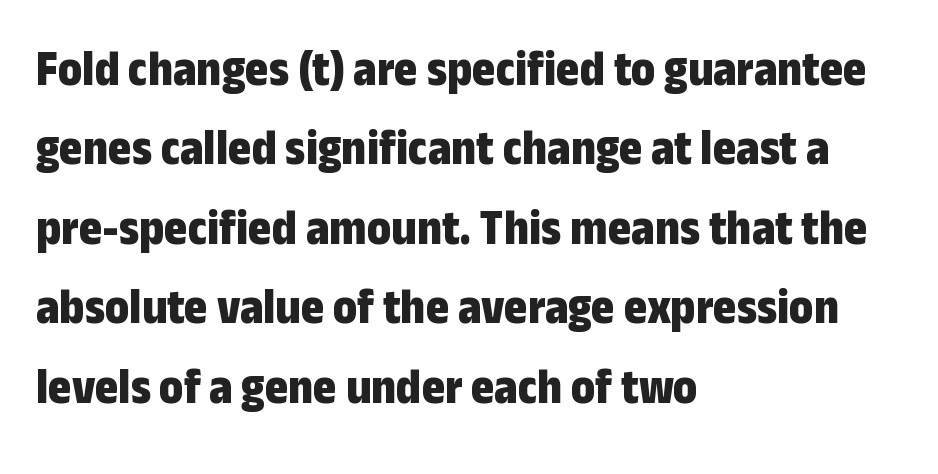
The image shows 50 px bold, condensed sans-serif type, upright; set left-aligned, normal line spacing (1.59x), normal letter spacing, not underlined; low stroke contrast and a medium x-height.
